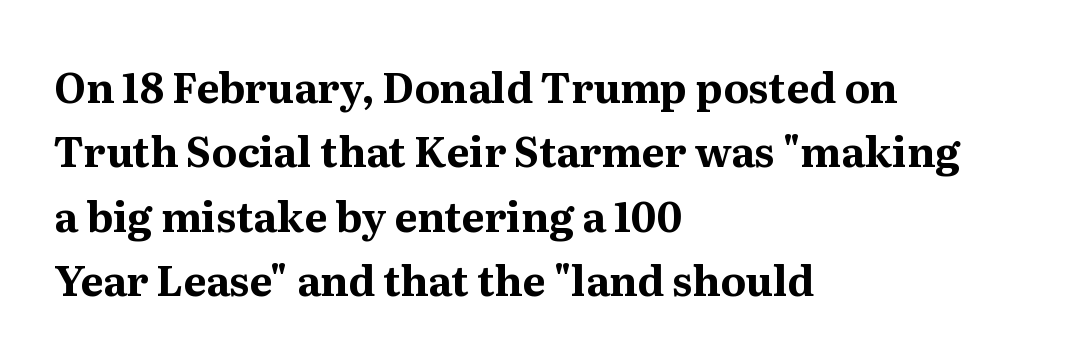
Q: Is the text bold? A: Yes.
Q: Is the text italic (slanted)? A: No, it is upright.
Q: Is the typeface a serif or a sans-serif typeface? A: Serif.
Q: Is the text underlined? A: No.
Q: How is the paragraph aligned? A: Left-aligned.
Q: Is the spacing between letters normal or unusually wide? A: Normal.
Q: Is the spacing between lines tight, normal or loose? A: Normal.
Q: Width (condensed, normal, or wide)? A: Normal.
Q: Stroke contrast? A: Medium.
Q: x-height? A: Medium.
Q: Monospaced? A: No.
